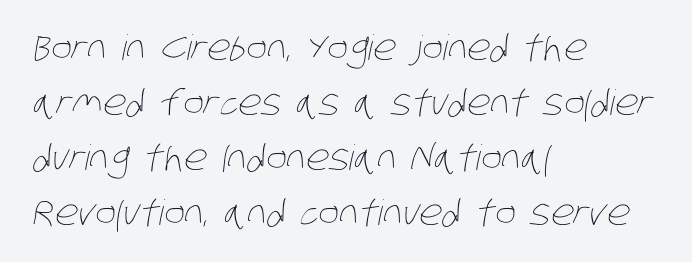
Q: Is the text bold? A: No.
Q: Is the text underlined? A: No.
Q: How is the paragraph aligned? A: Left-aligned.
Q: Is the spacing between letters normal or unusually wide? A: Normal.
Q: Is the spacing between lines tight, normal or loose? A: Normal.
Q: Width (condensed, normal, or wide)? A: Condensed.
Q: Stroke contrast? A: Low.
Q: x-height? A: Large.
Q: Monospaced? A: No.
